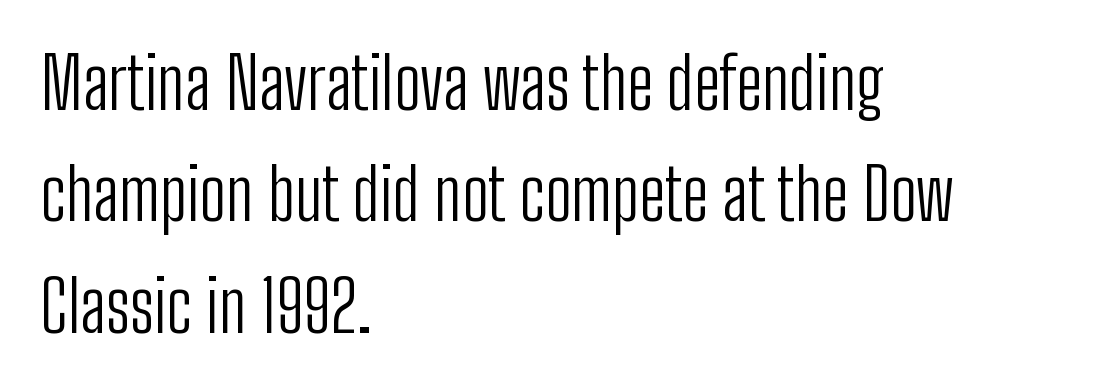
The image shows 71 px light, condensed sans-serif type, upright; set left-aligned, normal line spacing (1.57x), normal letter spacing, not underlined; low stroke contrast and a medium x-height.
